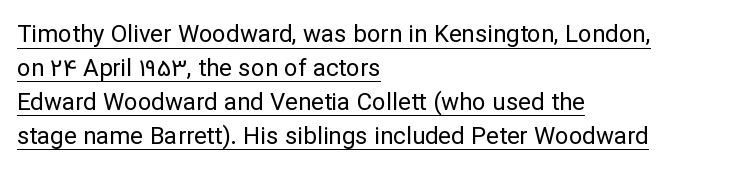
{"italic": "no", "bold": "no", "underline": "yes", "align": "left", "line_spacing": "normal", "line_spacing_ratio": 1.41, "letter_spacing": "normal", "letter_spacing_em": 0.0, "glyph_px": 24}
